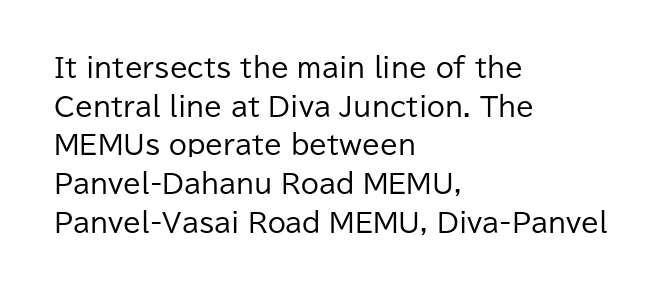
{"italic": "no", "bold": "no", "underline": "no", "align": "left", "line_spacing": "normal", "line_spacing_ratio": 1.49, "letter_spacing": "normal", "letter_spacing_em": 0.0, "glyph_px": 26}
